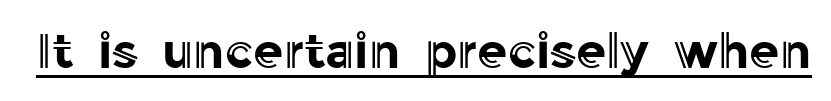
{"italic": "no", "width": "normal", "x_height": "medium", "monospaced": "no", "underline": "yes", "letter_spacing": "normal", "letter_spacing_em": 0.0, "glyph_px": 49}
